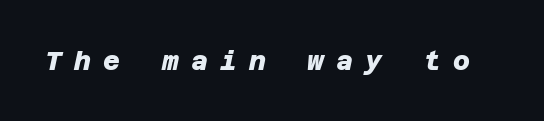
{"bold": "yes", "underline": "no", "letter_spacing": "wide", "letter_spacing_em": 0.47, "glyph_px": 26}
